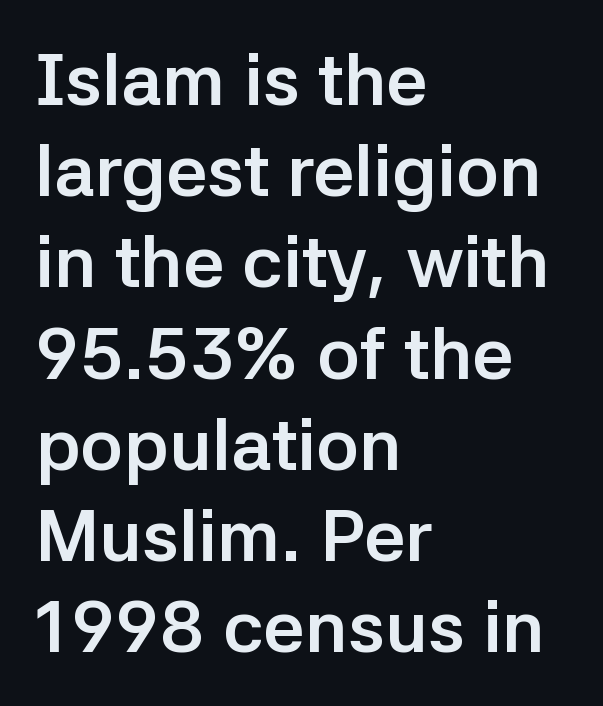
Underline: absent. The tracking reads as untouched default to a designer's eye. Grotesque or geometric, the face here clearly has no serifs. The rendering anchors every line to the left-hand side. The typography opts for an upright posture over an oblique one. Each letter keeps its own natural width here, so spacing adapts to shape.
